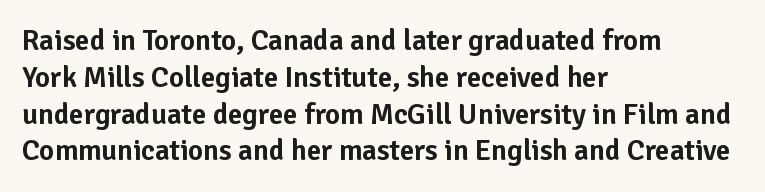
Q: Is the text italic (slanted)? A: No, it is upright.
Q: Is the typeface a serif or a sans-serif typeface? A: Sans-serif.
Q: Is the text underlined? A: No.
Q: How is the paragraph aligned? A: Left-aligned.
Q: Is the spacing between letters normal or unusually wide? A: Normal.
Q: Is the spacing between lines tight, normal or loose? A: Normal.
Q: Width (condensed, normal, or wide)? A: Normal.
Q: Stroke contrast? A: Low.
Q: x-height? A: Medium.
Q: Monospaced? A: No.
